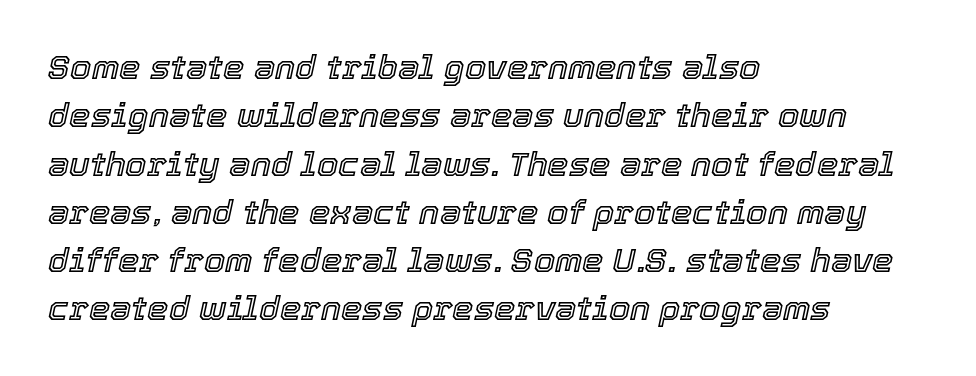
Check under the words: just untouched page. Tracking here is standard; glyphs follow each other at the usual distance. The rendering anchors every line to the left-hand side. Honestly, the row spacing looks completely unremarkable. Quick note: italic.
